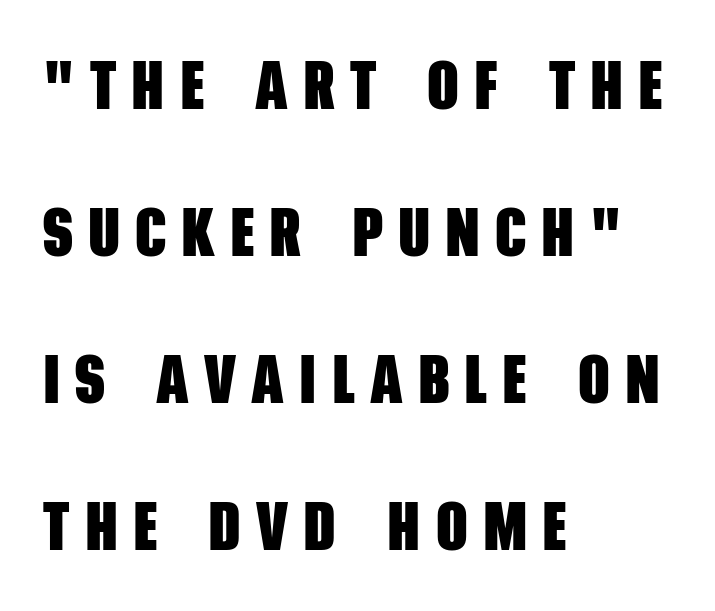
The letters advance in unequal steps, a hallmark of proportional type. Anything drawn beneath the words? Only blank space. Baseline-to-baseline distance is far greater than the letter height. The rendering uses a bold face; every stroke is thick and dark.
